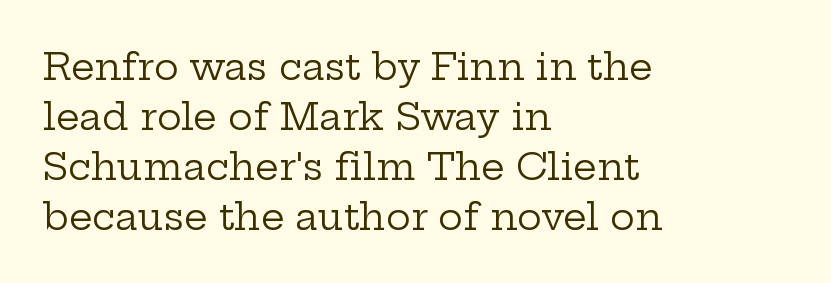
I'd call this a serif setting — the letters wear small feet. Weight: in the light-to-regular range. The lines are quadded left. Note the varied advance widths — an 'i' is clearly narrower than an 'm'. In terms of letterspacing, this is plain default setting. Successive baselines arrive at the customary interval.
